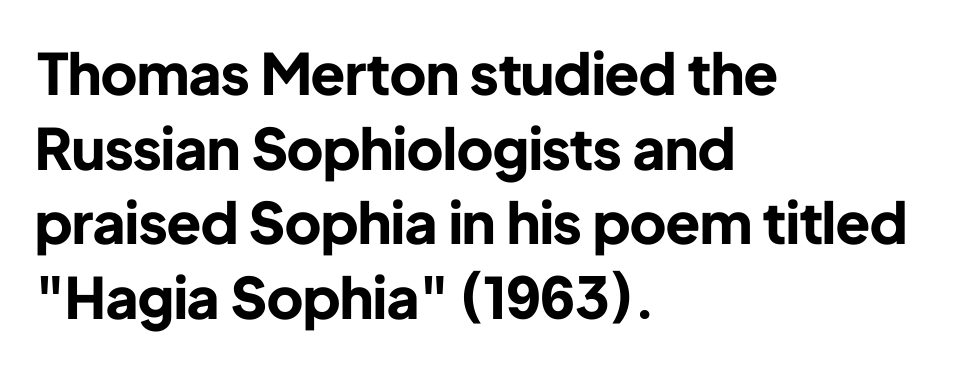
{"serif": "no", "italic": "no", "bold": "yes", "weight": "bold", "width": "normal", "stroke_contrast": "low", "x_height": "medium", "monospaced": "no", "underline": "no", "align": "left", "line_spacing": "normal", "line_spacing_ratio": 1.31, "letter_spacing": "normal", "letter_spacing_em": 0.0, "glyph_px": 57}
